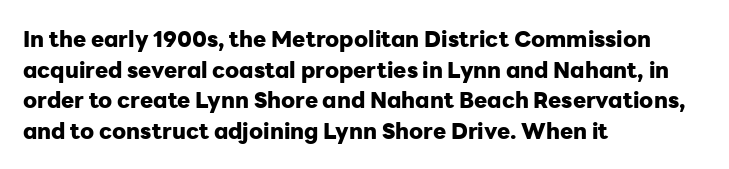
Q: Is the text bold? A: Yes.
Q: Is the text italic (slanted)? A: No, it is upright.
Q: Is the text underlined? A: No.
Q: How is the paragraph aligned? A: Left-aligned.
Q: Is the spacing between letters normal or unusually wide? A: Normal.
Q: Is the spacing between lines tight, normal or loose? A: Normal.
